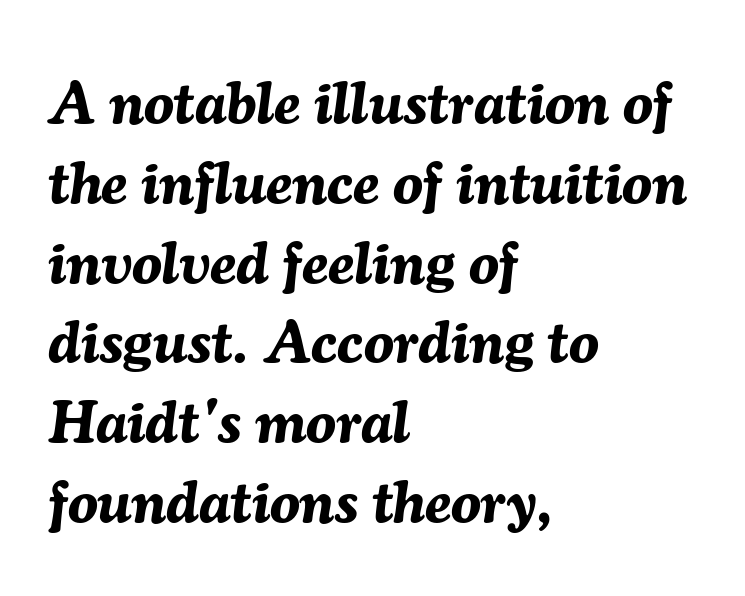
Q: Is the text bold? A: Yes.
Q: Is the text italic (slanted)? A: Yes, it leans right by about 7 degrees.
Q: Is the text underlined? A: No.
Q: How is the paragraph aligned? A: Left-aligned.
Q: Is the spacing between letters normal or unusually wide? A: Normal.
Q: Is the spacing between lines tight, normal or loose? A: Normal.
Q: Width (condensed, normal, or wide)? A: Normal.
Q: Stroke contrast? A: Medium.
Q: x-height? A: Medium.
Q: Monospaced? A: No.
